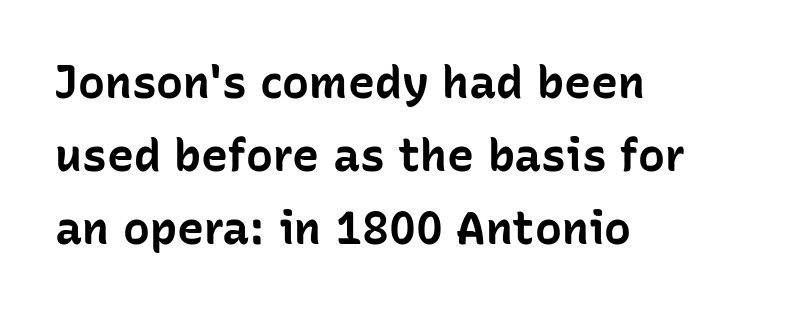
The image shows 45 px bold sans-serif type, upright; set left-aligned, normal line spacing (1.62x), normal letter spacing, not underlined; low stroke contrast and a medium x-height.
